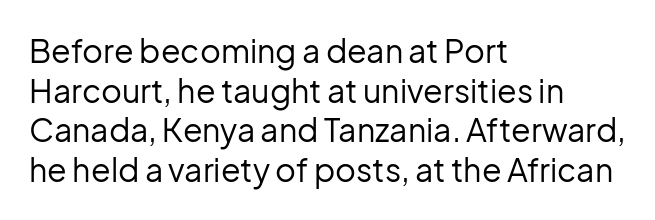
The image shows 32 px regular-weight sans-serif type, upright; set left-aligned, line spacing 1.24x, normal letter spacing, not underlined; low stroke contrast and a medium x-height.
